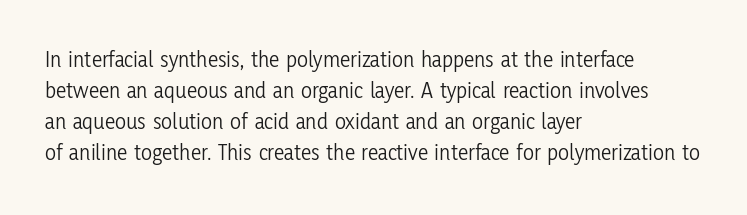
The image shows 23 px text type, upright; set left-aligned, normal line spacing (1.35x), normal letter spacing, not underlined.
